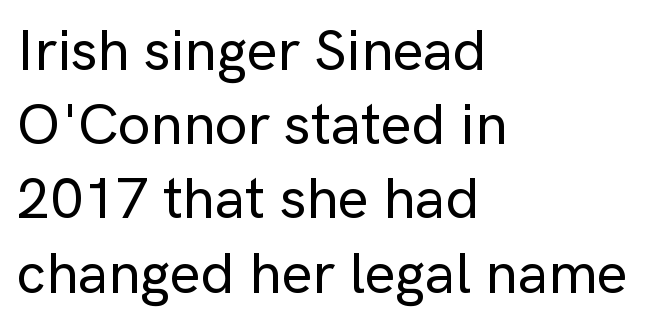
The typography opts for an upright posture over an oblique one. The area under the type is left untouched. The typeface chosen for these lines omits serifs. In terms of letterspacing, this is plain default setting.
